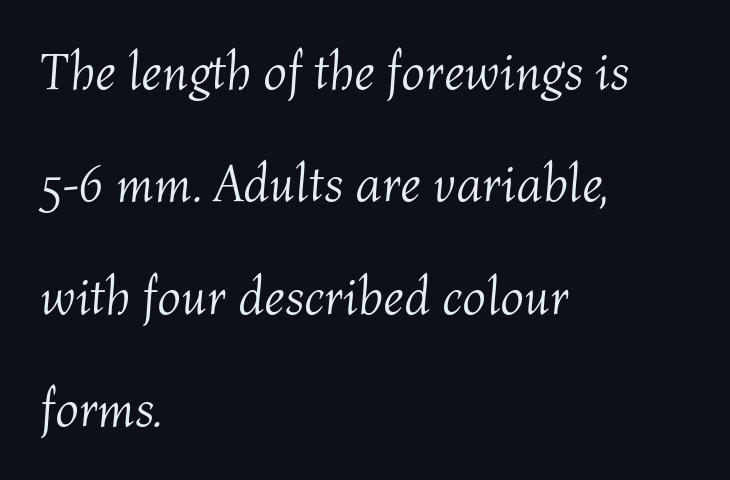
{"italic": "yes", "lean": "right", "slant_degrees": 4, "bold": "no", "weight": "light", "width": "normal", "stroke_contrast": "medium", "x_height": "medium", "monospaced": "no", "underline": "no", "align": "left", "line_spacing": "loose", "line_spacing_ratio": 2.16, "letter_spacing": "normal", "letter_spacing_em": 0.0, "glyph_px": 52}
